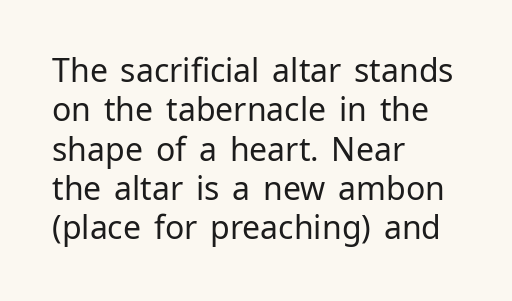
Nothing heavy about these letters — not bold at all. Each row of text sits above clean, open space. A student would call this left alignment; a typographer would say flush left, rag right. No feet cap the strokes, marking this as sans-serif type.
